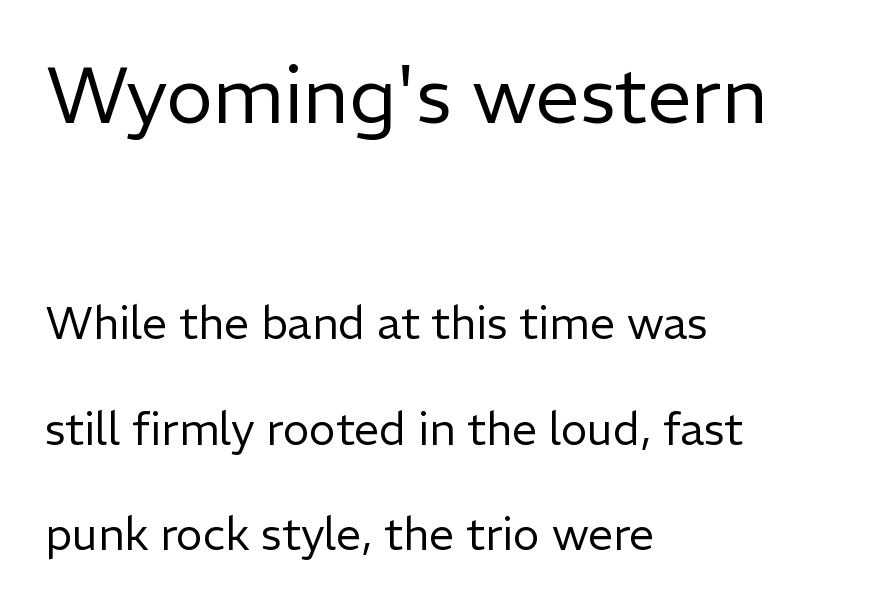
The image shows 79 px regular-weight sans-serif type, upright; set left-aligned, loose line spacing (2.35x), normal letter spacing, not underlined; the first (top) block is 1.76x larger; low stroke contrast and a medium x-height.
